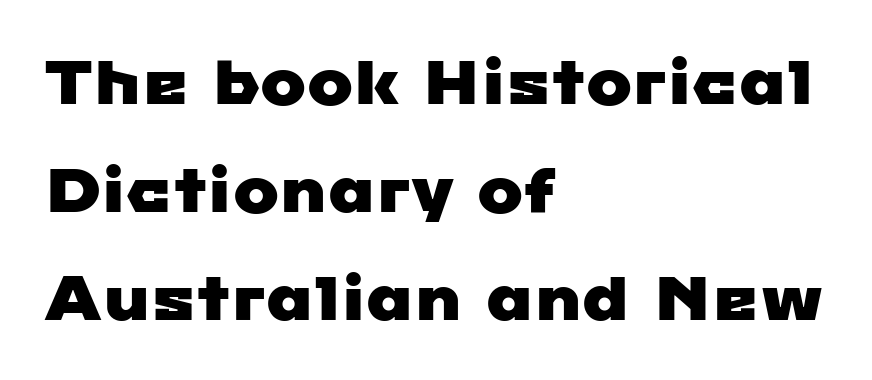
{"serif": "no", "width": "wide", "stroke_contrast": "low", "x_height": "medium", "monospaced": "no", "underline": "no", "align": "left", "line_spacing_ratio": 1.77, "letter_spacing": "normal", "letter_spacing_em": 0.0, "glyph_px": 61}
